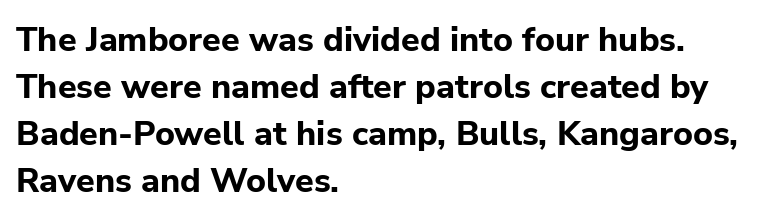
The image shows 34 px bold sans-serif type, upright; set left-aligned, normal line spacing (1.38x), normal letter spacing, not underlined; low stroke contrast and a medium x-height.
